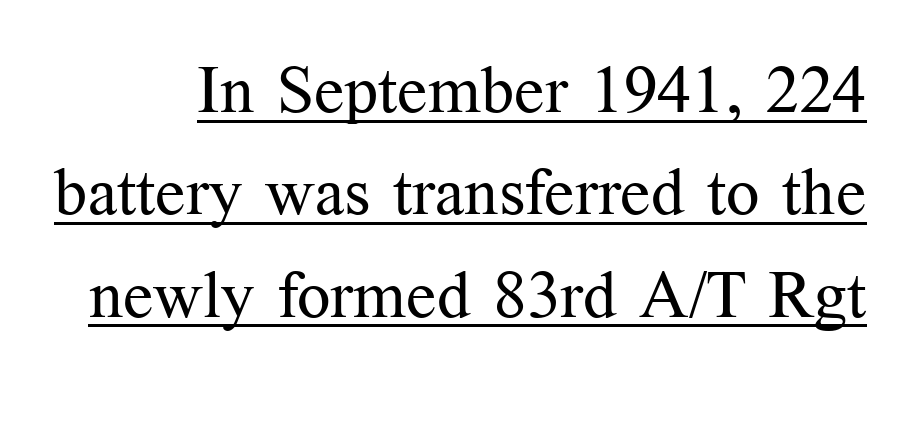
The font family rendered here belongs to the serif group. Notice how a bar underscores the lettering throughout. The letters sit at their default tracking, neither squeezed nor spread. The designer left line spacing at the default. Counters stay open thanks to moderate or lighter strokes.
